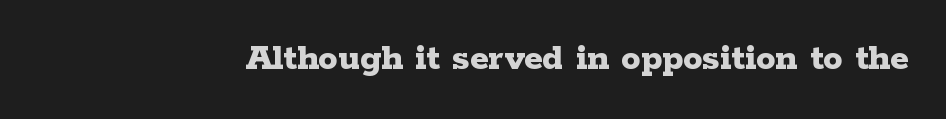
{"serif": "yes", "italic": "no", "bold": "yes", "weight": "bold", "width": "wide", "stroke_contrast": "low", "x_height": "medium", "monospaced": "no", "underline": "no", "letter_spacing": "normal", "letter_spacing_em": 0.0, "glyph_px": 39}
